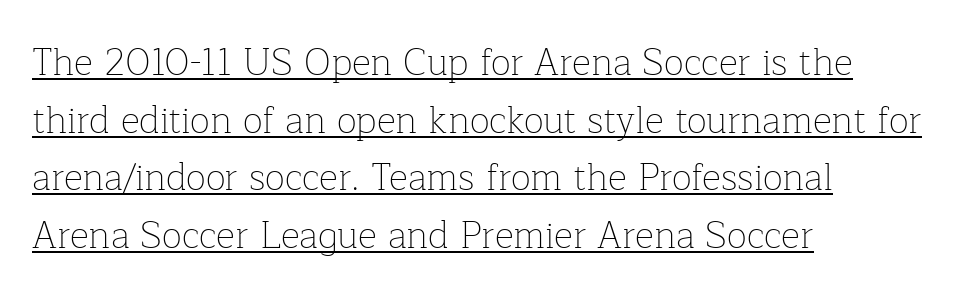
Unlike a clean sans, this face finishes its strokes with serifs. Compared with typical body copy, the letter spacing here is the same. This rendering uses left alignment, leaving the right contour irregular. You could not count columns in this text — the font is proportionally spaced. Honestly, the underline is the first thing you notice here. The specimen reads as upright at a glance.
